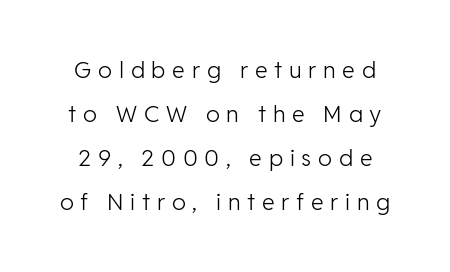
{"italic": "no", "bold": "no", "underline": "no", "line_spacing": "loose", "line_spacing_ratio": 1.92, "letter_spacing": "wide", "letter_spacing_em": 0.29, "glyph_px": 23}
